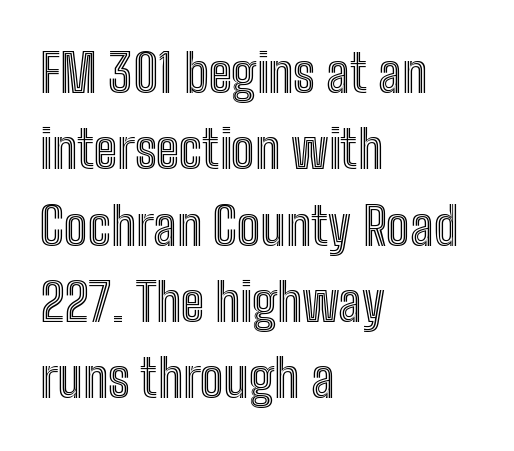
The image shows 53 px condensed type, upright; set left-aligned, normal line spacing (1.44x), normal letter spacing, not underlined; a medium x-height.
